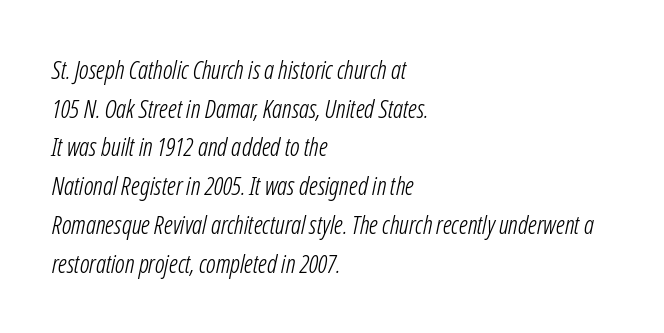
The image shows 25 px text type, italic (leaning right); set left-aligned, normal line spacing (1.55x), normal letter spacing, not underlined.
